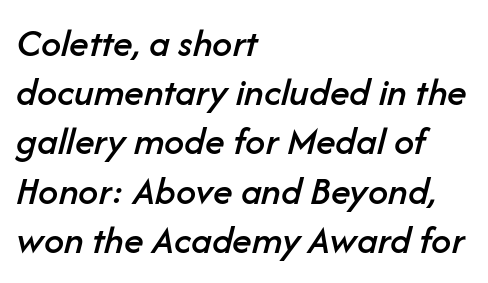
Character widths vary here, with narrow letters taking less room than wide ones. Observe the lean: these are italic letterforms. Honestly, the letter spacing is just normal — you wouldn't notice it. Honestly, there is no underline to notice here at all. Visually the block forms a straight wall on the left and a jagged coastline on the right.
